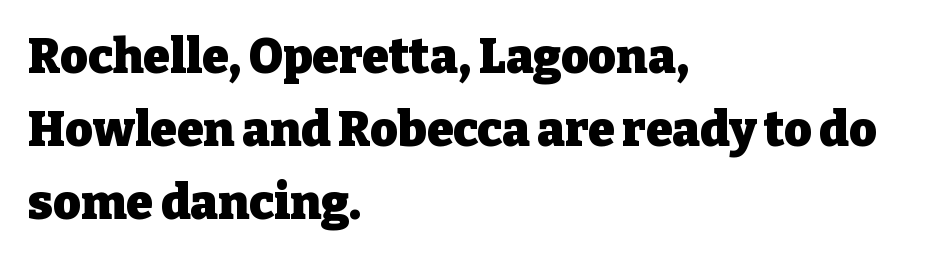
{"serif": "yes", "italic": "no", "bold": "yes", "weight": "heavy", "width": "normal", "stroke_contrast": "low", "x_height": "medium", "monospaced": "no", "underline": "no", "align": "left", "line_spacing": "normal", "line_spacing_ratio": 1.52, "letter_spacing": "normal", "letter_spacing_em": 0.0, "glyph_px": 48}
